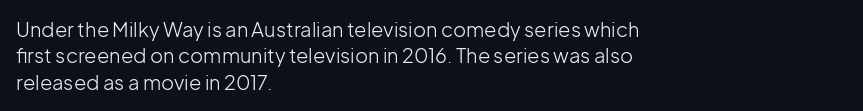
The image shows 20 px text type, upright; set left-aligned, normal line spacing (1.32x), normal letter spacing, not underlined.
